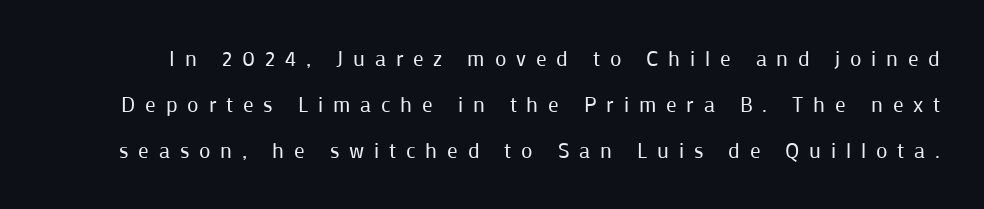
The letterforms stand isolated, each surrounded by extra space. Notice how the stems are strictly vertical — no italics here. Plain, unruled lines of type. This sample trades compactness for vertical openness between lines.
